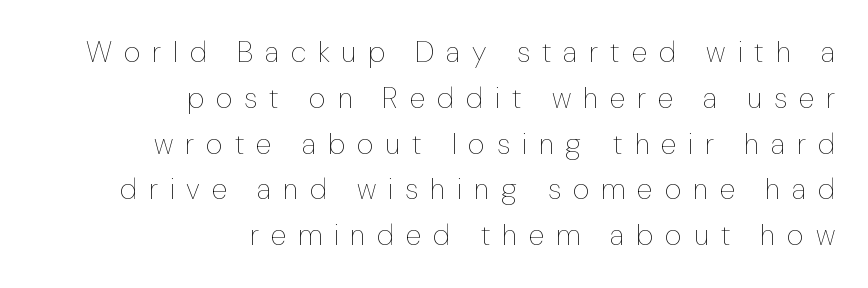
The image shows 29 px thin type, upright; set right-aligned, normal line spacing (1.58x), unusually wide letter spacing (+0.41 em), not underlined; low stroke contrast and a medium x-height.
